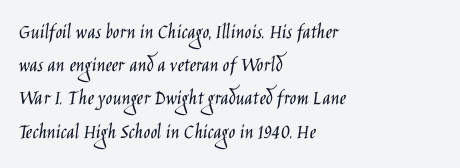
{"bold": "no", "underline": "no", "align": "left", "line_spacing": "normal", "line_spacing_ratio": 1.51, "letter_spacing": "normal", "letter_spacing_em": 0.0, "glyph_px": 22}
